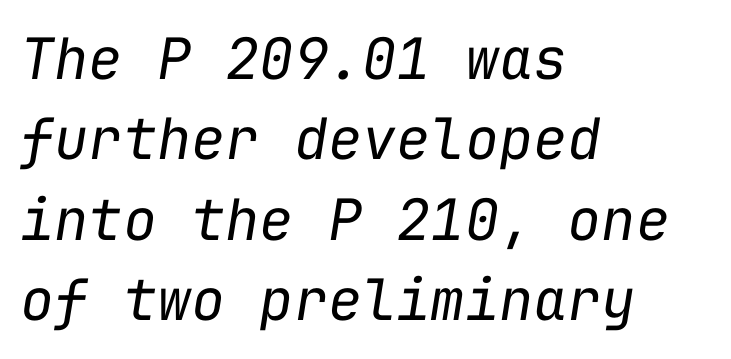
{"italic": "yes", "lean": "right", "slant_degrees": 9, "bold": "no", "weight": "regular", "width": "normal", "stroke_contrast": "low", "x_height": "medium", "monospaced": "yes", "underline": "no", "align": "left", "line_spacing": "normal", "line_spacing_ratio": 1.41, "letter_spacing": "normal", "letter_spacing_em": 0.0, "glyph_px": 57}
